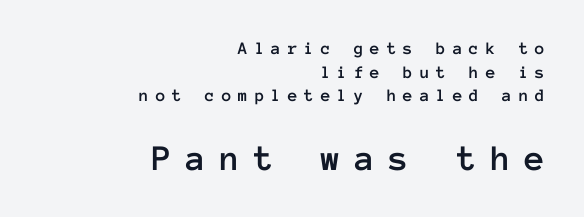
Q: Is the text italic (slanted)? A: No, it is upright.
Q: Is the text underlined? A: No.
Q: How is the paragraph aligned? A: Right-aligned.
Q: Is the spacing between letters normal or unusually wide? A: Unusually wide.
Q: Is the spacing between lines tight, normal or loose? A: Normal.
Q: Which block of text is set in a larger size, the first (top) or the second (bottom)? A: The second (bottom) one.
Q: Width (condensed, normal, or wide)? A: Normal.
Q: Stroke contrast? A: Low.
Q: x-height? A: Medium.
Q: Monospaced? A: Yes.
